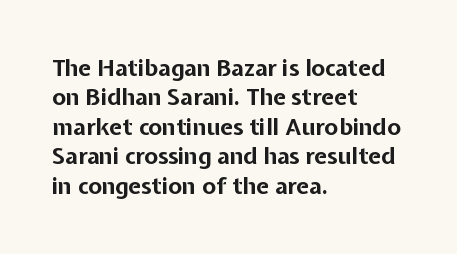
{"italic": "no", "bold": "yes", "underline": "no", "align": "left", "line_spacing": "normal", "line_spacing_ratio": 1.28, "letter_spacing": "normal", "letter_spacing_em": 0.0, "glyph_px": 23}
